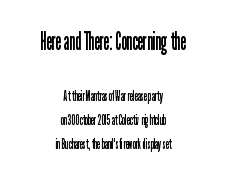
Q: Is the text bold? A: No.
Q: Is the text italic (slanted)? A: No, it is upright.
Q: Is the text underlined? A: No.
Q: How is the paragraph aligned? A: Centered.
Q: Is the spacing between letters normal or unusually wide? A: Normal.
Q: Is the spacing between lines tight, normal or loose? A: Normal.
Q: Which block of text is set in a larger size, the first (top) or the second (bottom)? A: The first (top) one.
